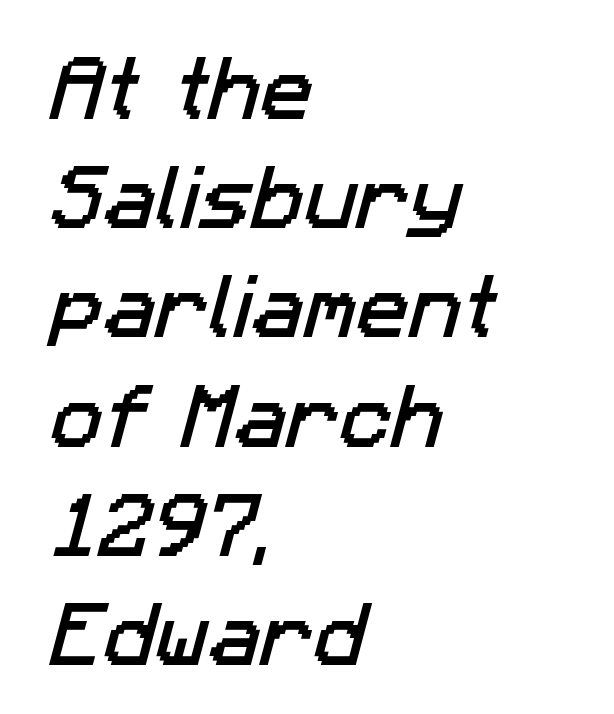
{"serif": "no", "width": "normal", "stroke_contrast": "low", "x_height": "medium", "monospaced": "no", "underline": "no", "align": "left", "line_spacing": "normal", "line_spacing_ratio": 1.56, "letter_spacing": "normal", "letter_spacing_em": 0.0, "glyph_px": 70}
